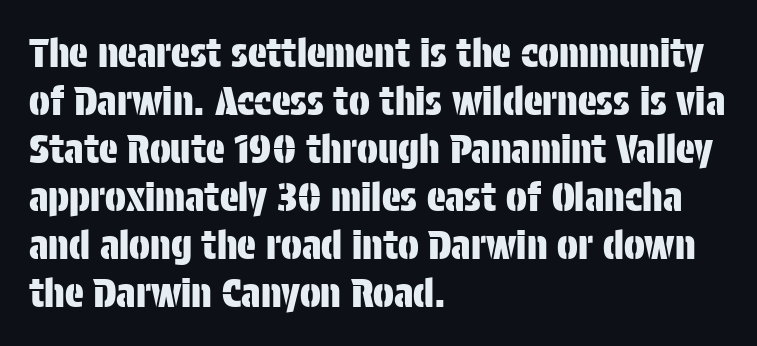
The image shows 39 px condensed sans-serif type, upright; set left-aligned, line spacing 1.23x, normal letter spacing, not underlined; low stroke contrast and a large x-height.
